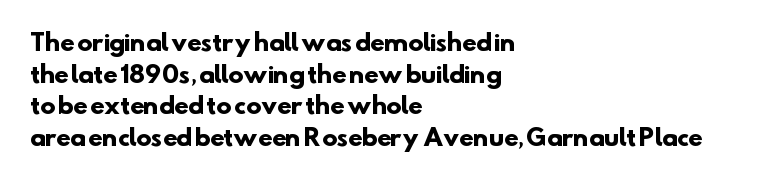
The tracking reads as untouched default to a designer's eye. Each row of text sits above clean, open space. Reading down the block, your eye returns to a fixed left position each line. The rendering uses a moderate line-height, typical for paragraphs. You'd pick this weight for a headline — it's a proper bold.
